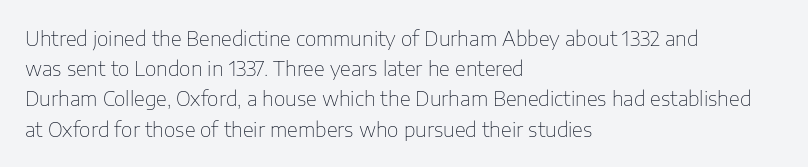
What stands out about the letter spacing? Nothing — it is the standard amount. The axis of the letterforms is exactly vertical. Check the space under the baseline: it is left empty. Evenly set lines give the paragraph a standard silhouette.
